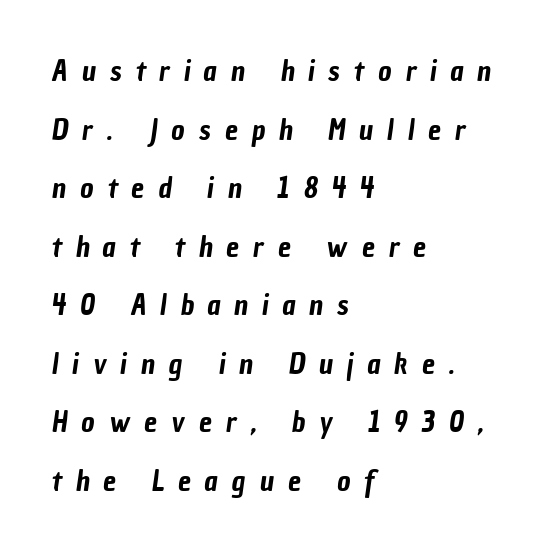
{"serif": "no", "width": "condensed", "stroke_contrast": "low", "x_height": "medium", "monospaced": "no", "underline": "no", "align": "left", "line_spacing": "loose", "line_spacing_ratio": 2.02, "letter_spacing": "wide", "letter_spacing_em": 0.48, "glyph_px": 29}
